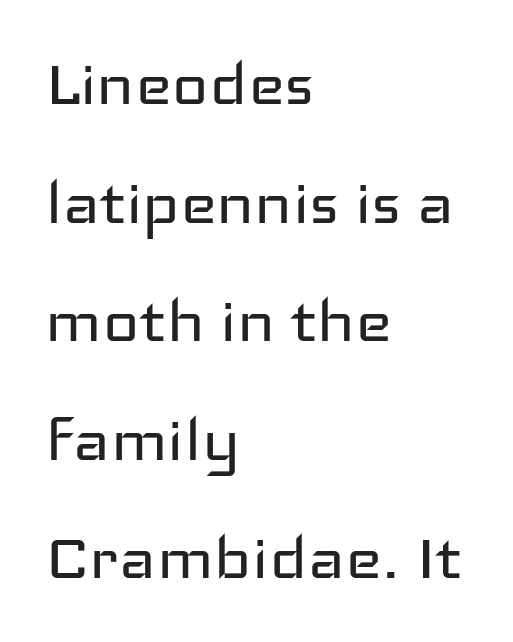
Q: Is the text bold? A: No.
Q: Is the text italic (slanted)? A: No, it is upright.
Q: Is the typeface a serif or a sans-serif typeface? A: Sans-serif.
Q: Is the text underlined? A: No.
Q: How is the paragraph aligned? A: Left-aligned.
Q: Is the spacing between letters normal or unusually wide? A: Normal.
Q: Is the spacing between lines tight, normal or loose? A: Normal.
Q: Width (condensed, normal, or wide)? A: Wide.
Q: Stroke contrast? A: Low.
Q: x-height? A: Medium.
Q: Monospaced? A: No.
